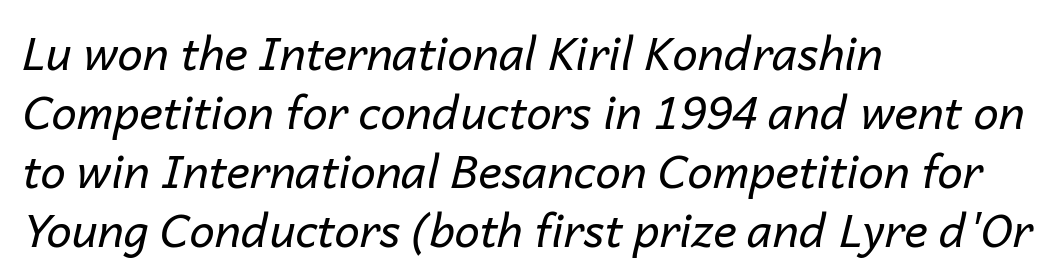
The image shows 45 px regular-weight type, italic (leaning right); set left-aligned, normal line spacing (1.31x), normal letter spacing, not underlined; low stroke contrast and a medium x-height.
